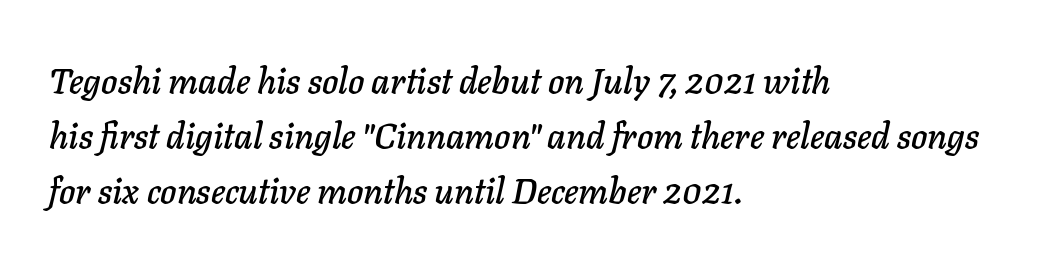
The rendering uses natural spacing where letterforms have individual widths. All the whitespace from short lines collects on the right. Words float on clear page, feet unadorned. Students, note that the glyphs here touch the page at normal intervals. There's an unmistakable incline to the writing here. Leading: standard.
